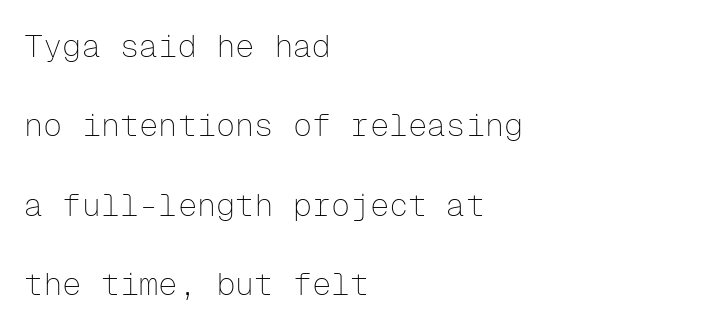
The letters sit at their default tracking, neither squeezed nor spread. A typesetter would call this leading open, well beyond the default. Weight: not bold — regular or lighter. Every character here occupies the same horizontal width, giving the sample a typewriter-like rhythm. Notice how the stems are strictly vertical — no italics here. Serifs: no, the terminals of the letterforms are clean.
